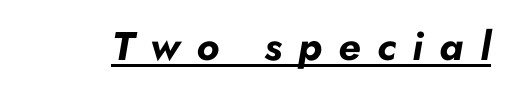
Strong, thick strokes mark this as bold type. Posture: slanted. Display-style spreading of the glyphs; the letterfit is very open. Like a heading marked for emphasis, these lines bear an underscore. This sample has the flowing, uneven cadence of proportional lettering.
